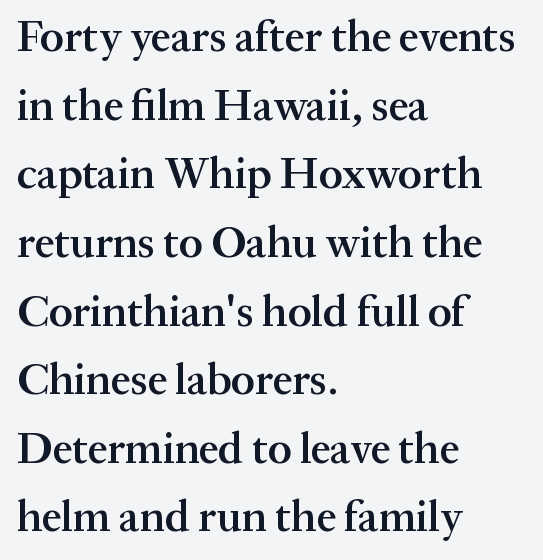
The image shows 44 px semibold serif type, upright; set left-aligned, normal line spacing (1.56x), normal letter spacing, not underlined; medium stroke contrast and a medium x-height.
